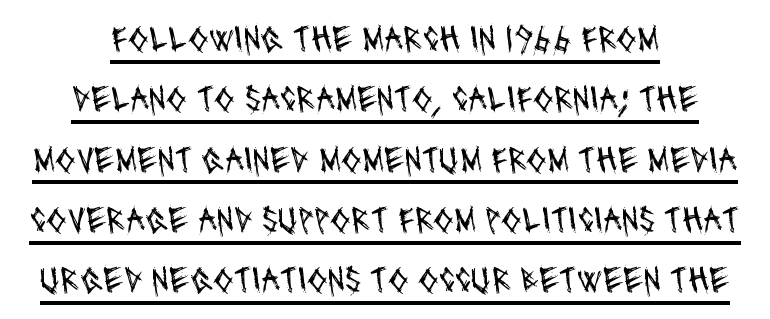
Q: Is the text bold? A: No.
Q: Is the typeface a serif or a sans-serif typeface? A: Sans-serif.
Q: Is the text underlined? A: Yes.
Q: How is the paragraph aligned? A: Centered.
Q: Is the spacing between letters normal or unusually wide? A: Normal.
Q: Is the spacing between lines tight, normal or loose? A: Normal.
Q: Width (condensed, normal, or wide)? A: Condensed.
Q: Stroke contrast? A: Medium.
Q: x-height? A: Large.
Q: Monospaced? A: No.
